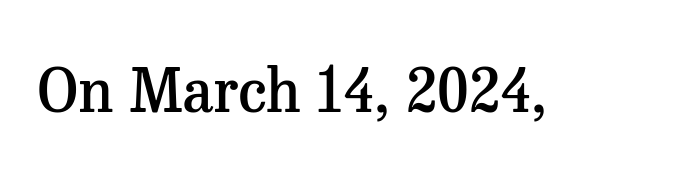
The text was rendered using a seriffed face with decorative stroke endings. Ordinary non-slanted type is in use. These lines are rendered in a variable-pitch font. A fair bit of extra ink — the face is semibold, not bold.
